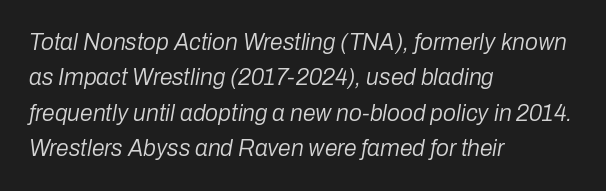
Q: Is the text bold? A: No.
Q: Is the text italic (slanted)? A: Yes, it leans right by about 10 degrees.
Q: Is the text underlined? A: No.
Q: How is the paragraph aligned? A: Left-aligned.
Q: Is the spacing between letters normal or unusually wide? A: Normal.
Q: Is the spacing between lines tight, normal or loose? A: Normal.
